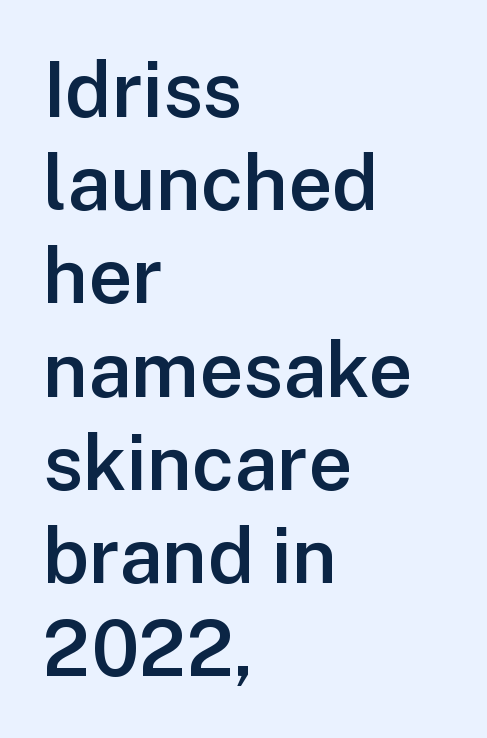
{"serif": "no", "italic": "no", "bold": "semi", "weight": "semibold", "width": "normal", "stroke_contrast": "low", "x_height": "medium", "monospaced": "no", "underline": "no", "align": "left", "line_spacing_ratio": 1.21, "letter_spacing": "normal", "letter_spacing_em": 0.0, "glyph_px": 77}
